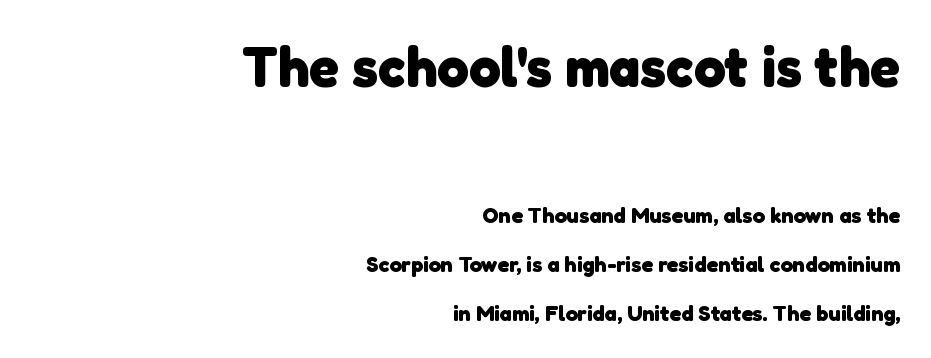
The face used here is rendered with its standard letterfit. The designer dialed line spacing up above the default. Grotesque or geometric, the face here clearly has no serifs. The face used here is proportionally spaced, like ordinary book or web type.
